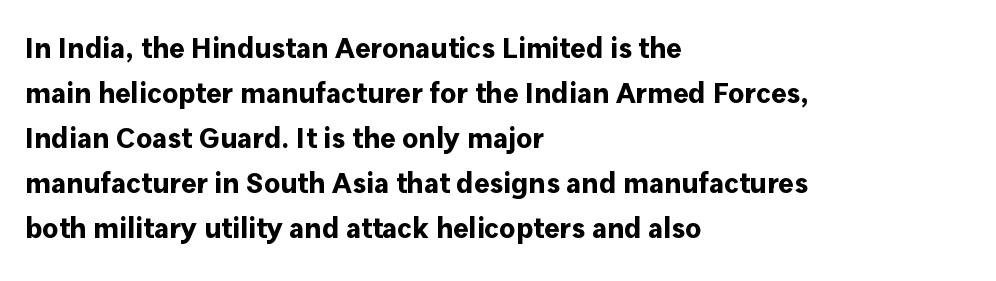
The image shows 29 px bold sans-serif type, upright; set left-aligned, normal line spacing (1.55x), normal letter spacing, not underlined; low stroke contrast and a medium x-height.
